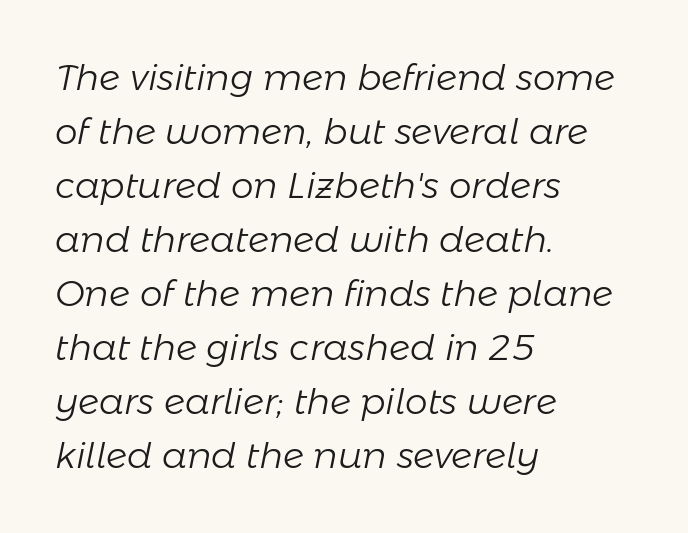
{"italic": "yes", "lean": "right", "slant_degrees": 11, "bold": "no", "weight": "light", "width": "normal", "stroke_contrast": "low", "x_height": "medium", "monospaced": "no", "underline": "no", "align": "left", "line_spacing": "normal", "line_spacing_ratio": 1.5, "letter_spacing": "normal", "letter_spacing_em": 0.0, "glyph_px": 36}
